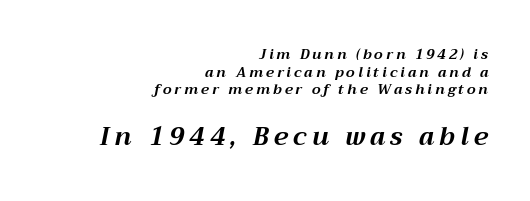
Q: Is the text bold? A: Yes.
Q: Is the text italic (slanted)? A: Yes, it leans right by about 12 degrees.
Q: Is the text underlined? A: No.
Q: How is the paragraph aligned? A: Right-aligned.
Q: Is the spacing between letters normal or unusually wide? A: Unusually wide.
Q: Is the spacing between lines tight, normal or loose? A: Normal.
Q: Which block of text is set in a larger size, the first (top) or the second (bottom)? A: The second (bottom) one.
